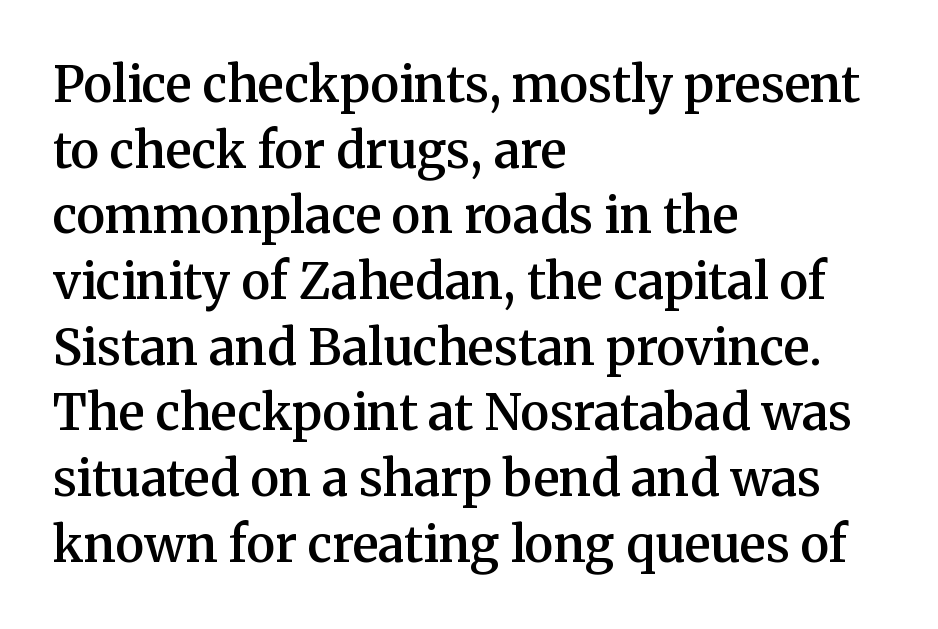
Q: Is the text bold? A: Semi-bold.
Q: Is the text italic (slanted)? A: No, it is upright.
Q: Is the typeface a serif or a sans-serif typeface? A: Serif.
Q: Is the text underlined? A: No.
Q: How is the paragraph aligned? A: Left-aligned.
Q: Is the spacing between letters normal or unusually wide? A: Normal.
Q: Is the spacing between lines tight, normal or loose? A: Normal.
Q: Width (condensed, normal, or wide)? A: Normal.
Q: Stroke contrast? A: Medium.
Q: x-height? A: Medium.
Q: Monospaced? A: No.
